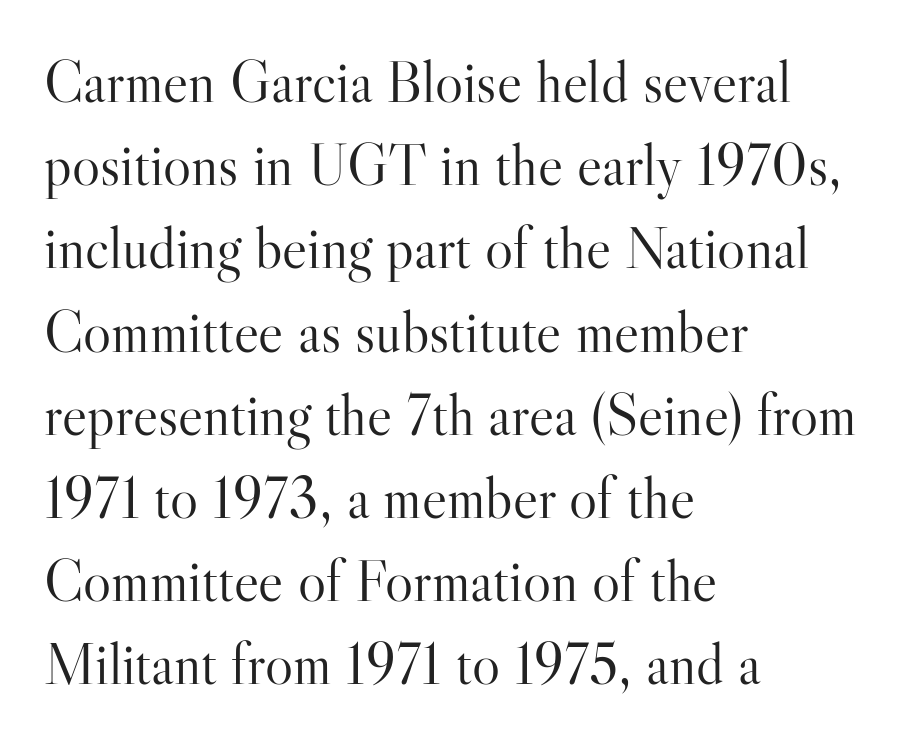
These lines are set flush left with a ragged right edge. Ordinary non-slanted type is in use. Rule under the text: the space is simply empty. The rows are spaced the way most documents space them.
